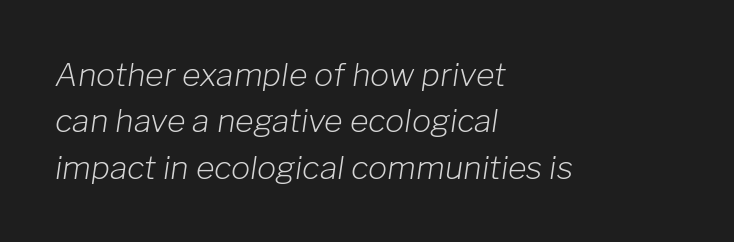
Q: Is the text bold? A: No.
Q: Is the text italic (slanted)? A: Yes, it leans right by about 8 degrees.
Q: Is the text underlined? A: No.
Q: How is the paragraph aligned? A: Left-aligned.
Q: Is the spacing between letters normal or unusually wide? A: Normal.
Q: Is the spacing between lines tight, normal or loose? A: Normal.
Q: Width (condensed, normal, or wide)? A: Normal.
Q: Stroke contrast? A: Low.
Q: x-height? A: Medium.
Q: Monospaced? A: No.
